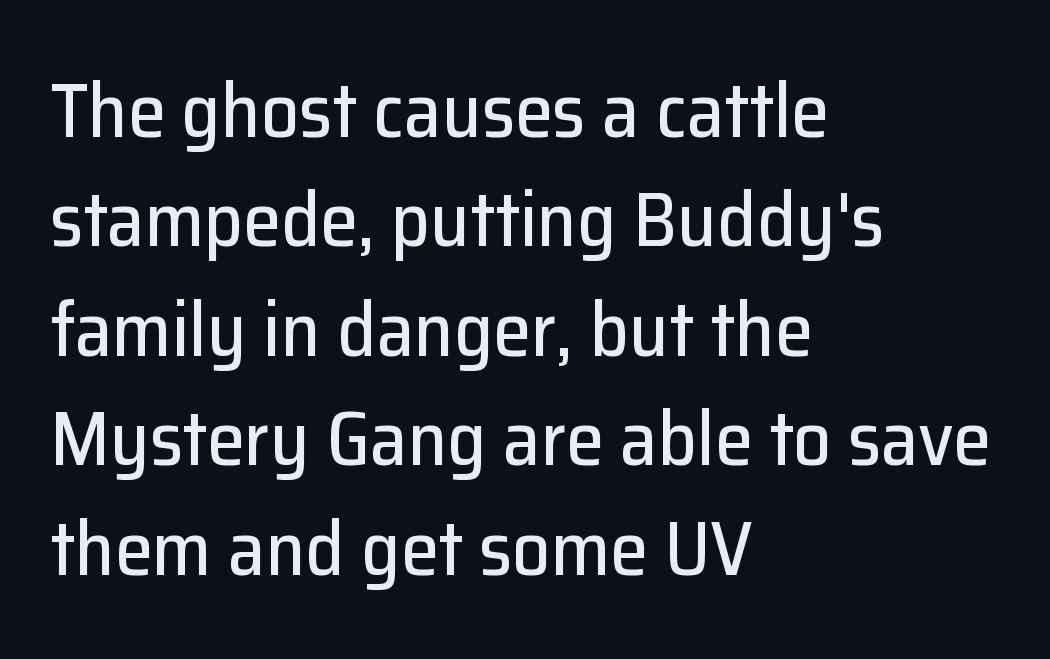
Nobody drew a line under any word here. The text block is weighted toward the left margin, trailing off unevenly rightward. What's the leading like? Ordinary, nothing unusual. The passage shown is typed in a proportional face where columns would drift. Font category for this specimen: sans-serif. Look at the tracking — it's just the regular setting, nothing added.
